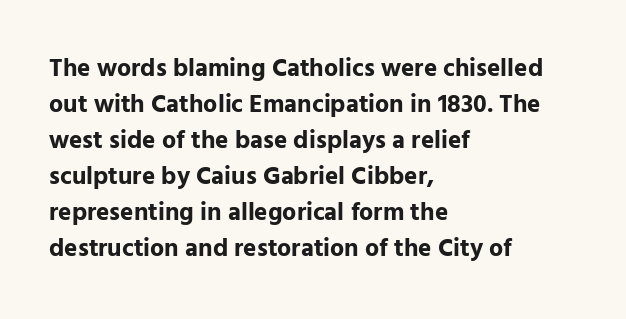
{"italic": "no", "bold": "yes", "underline": "no", "align": "left", "line_spacing": "normal", "line_spacing_ratio": 1.44, "letter_spacing": "normal", "letter_spacing_em": 0.0, "glyph_px": 25}
